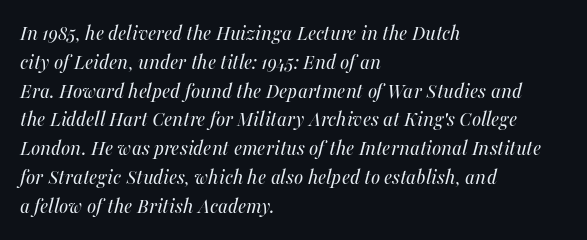
Q: Is the text bold? A: No.
Q: Is the text italic (slanted)? A: Yes, it leans right by about 16 degrees.
Q: Is the text underlined? A: No.
Q: How is the paragraph aligned? A: Left-aligned.
Q: Is the spacing between letters normal or unusually wide? A: Normal.
Q: Is the spacing between lines tight, normal or loose? A: Normal.
